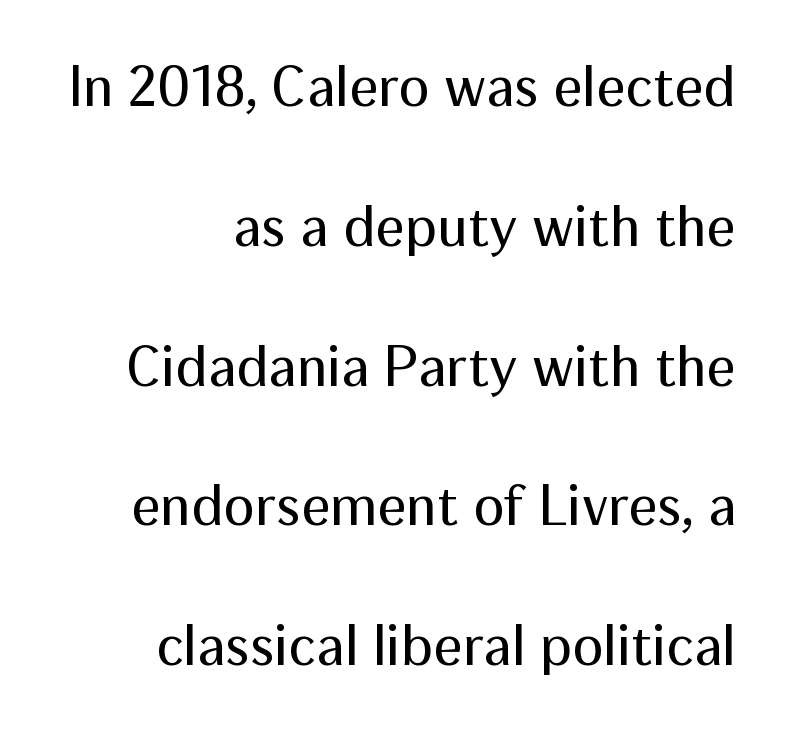
Posture: straight, roman, zero tilt. Character widths vary here, with narrow letters taking less room than wide ones. Typographically, this falls in the sans-serif category. Check the space under the baseline: it is left empty.
